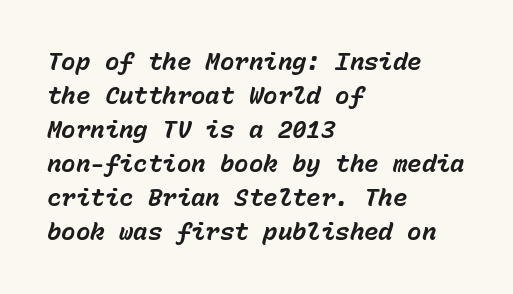
Q: Is the text bold? A: Yes.
Q: Is the text italic (slanted)? A: Yes, it leans right by about 15 degrees.
Q: Is the text underlined? A: No.
Q: How is the paragraph aligned? A: Left-aligned.
Q: Is the spacing between letters normal or unusually wide? A: Normal.
Q: Is the spacing between lines tight, normal or loose? A: Normal.
